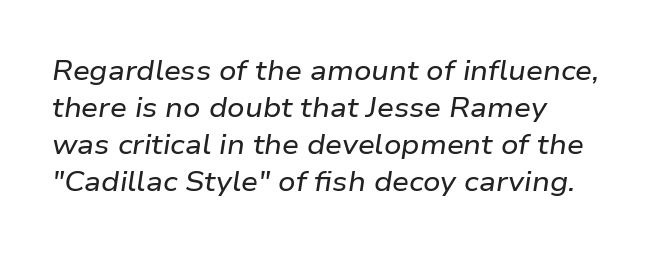
The image shows 27 px text type, italic (leaning right); set left-aligned, normal line spacing (1.37x), normal letter spacing, not underlined.
